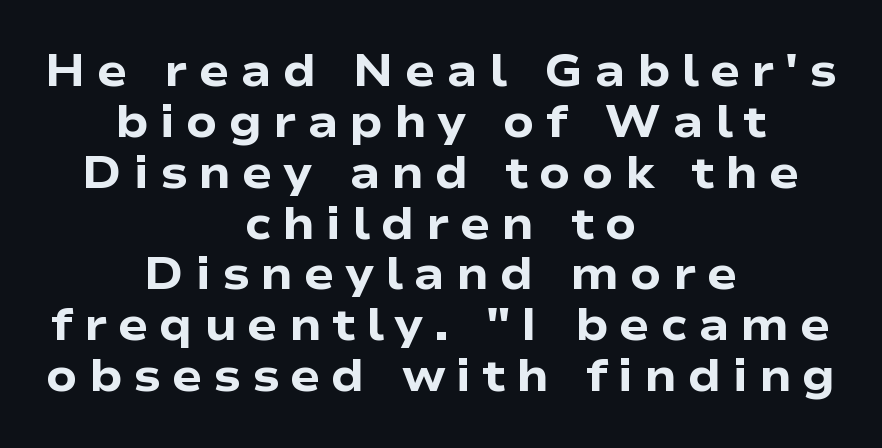
Q: Is the text bold? A: Yes.
Q: Is the text italic (slanted)? A: No, it is upright.
Q: Is the typeface a serif or a sans-serif typeface? A: Sans-serif.
Q: Is the text underlined? A: No.
Q: How is the paragraph aligned? A: Centered.
Q: Is the spacing between letters normal or unusually wide? A: Unusually wide.
Q: Is the spacing between lines tight, normal or loose? A: Tight.
Q: Width (condensed, normal, or wide)? A: Wide.
Q: Stroke contrast? A: Low.
Q: x-height? A: Medium.
Q: Monospaced? A: No.
